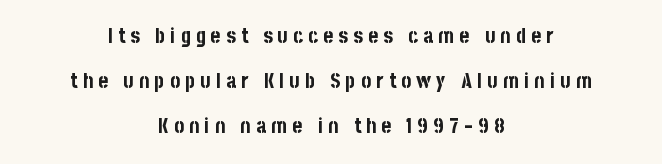
{"italic": "no", "bold": "yes", "underline": "no", "align": "center", "line_spacing": "loose", "line_spacing_ratio": 2.15, "letter_spacing": "wide", "letter_spacing_em": 0.25, "glyph_px": 21}
